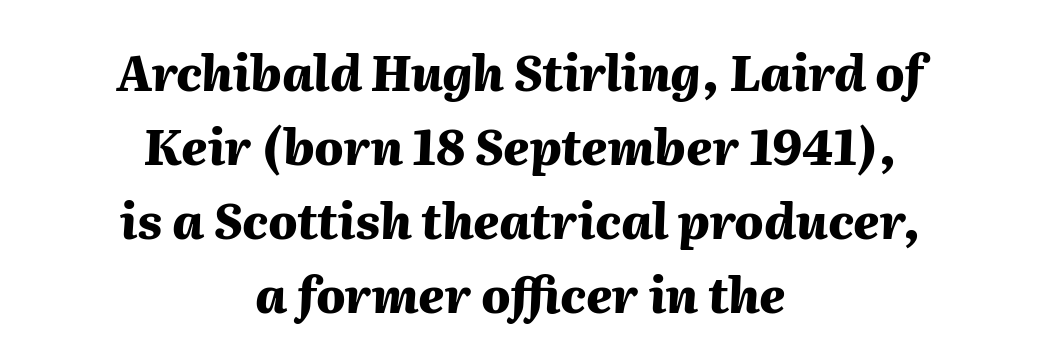
Whoever set this chose a conventional vertical rhythm. Any mark beneath the type? The region is blank. A typesetter would mark this as italic. Neither beginnings nor endings align; midpoints do.
